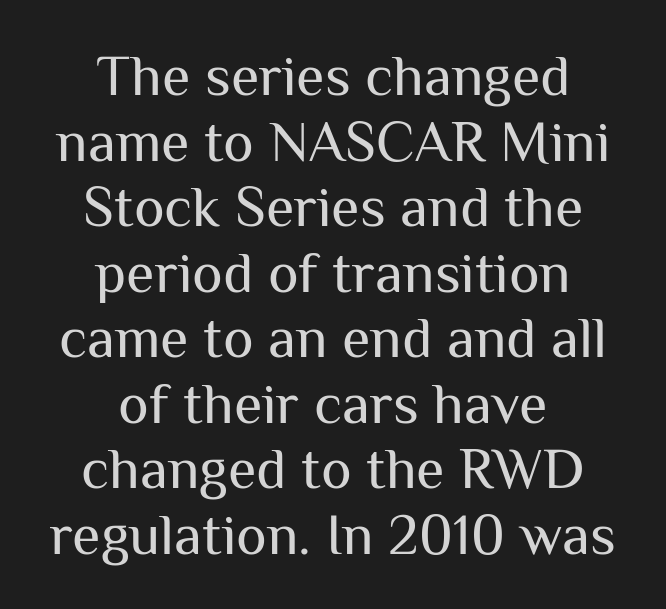
The image shows 58 px regular-weight sans-serif type, upright; set centered, tight line spacing (1.13x), normal letter spacing, not underlined; medium stroke contrast and a medium x-height.
